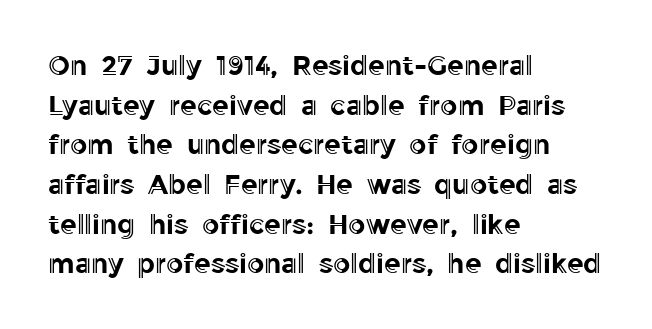
The image shows 27 px text type, upright; set left-aligned, normal line spacing (1.47x), normal letter spacing, not underlined.
